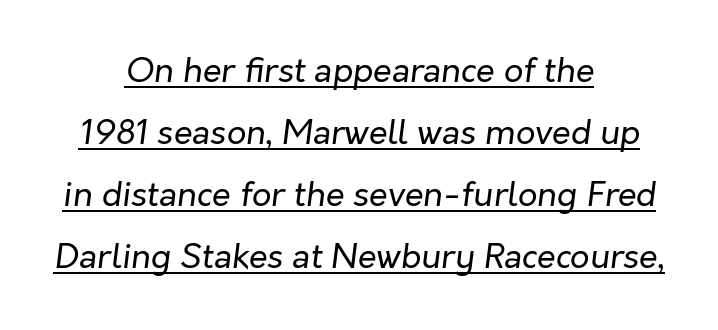
A rule runs beneath these lines of type. The type is set solid horizontally, with unmodified tracking. A light-to-regular cut is what we see here. The text carries the slant typical of an italic or oblique font.
